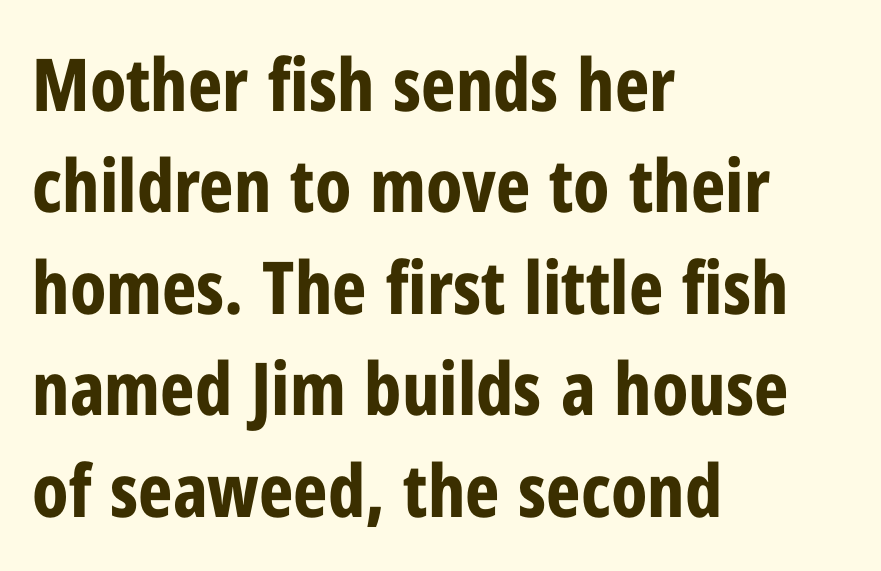
The rendering uses a bold face; every stroke is thick and dark. Letterform terminals end flat and unadorned throughout the passage. Horizontal bands of white between lines are of average thickness. Spacing verdict: proportional, widths tailored to each character. The typography opts for an upright posture over an oblique one.
